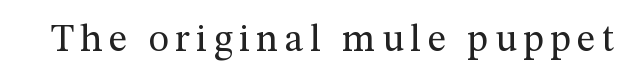
The image shows 39 px regular-weight serif type, upright; set not underlined; medium stroke contrast and a medium x-height.
